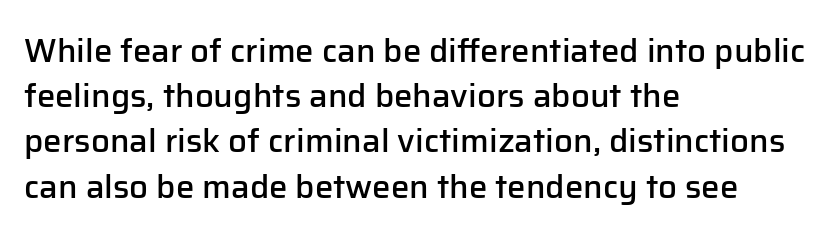
{"serif": "no", "italic": "no", "bold": "semi", "weight": "semibold", "width": "normal", "stroke_contrast": "low", "x_height": "medium", "monospaced": "no", "underline": "no", "align": "left", "line_spacing": "normal", "line_spacing_ratio": 1.37, "letter_spacing": "normal", "letter_spacing_em": 0.0, "glyph_px": 33}
